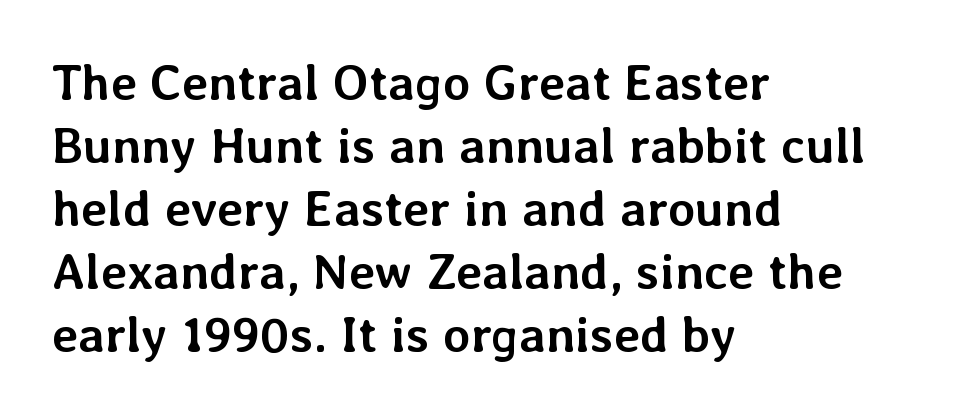
Q: Is the text bold? A: Yes.
Q: Is the text italic (slanted)? A: No, it is upright.
Q: Is the text underlined? A: No.
Q: How is the paragraph aligned? A: Left-aligned.
Q: Is the spacing between letters normal or unusually wide? A: Normal.
Q: Is the spacing between lines tight, normal or loose? A: Normal.
Q: Width (condensed, normal, or wide)? A: Normal.
Q: Stroke contrast? A: Low.
Q: x-height? A: Medium.
Q: Monospaced? A: No.
